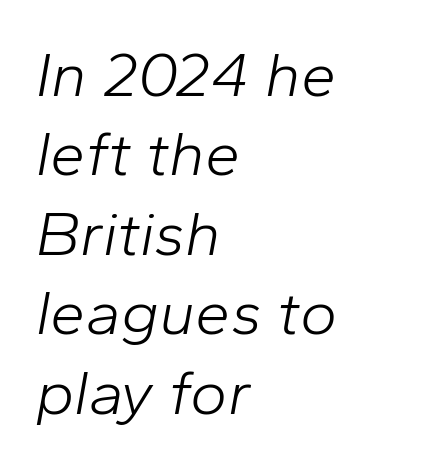
What stands out about the letter spacing? Nothing — it is the standard amount. Think of a printed novel: that variable character pitch is what you see here. The passage shown stacks its lines at a standard gap. Stroke mass is kept to a normal reading level or below.
